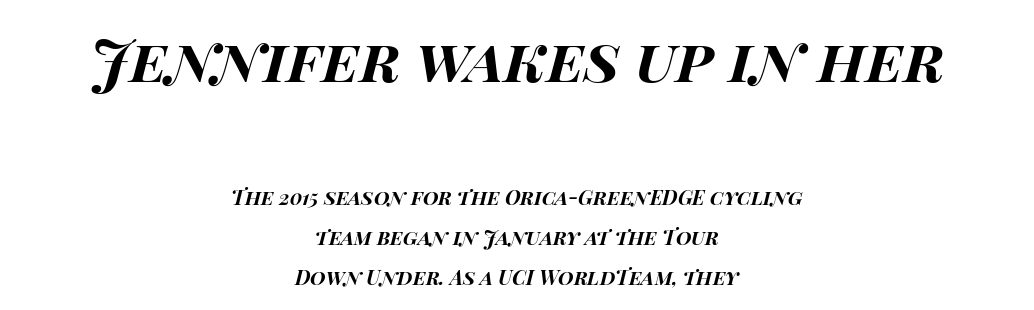
Q: Is the text bold? A: Yes.
Q: Is the text italic (slanted)? A: Yes, it leans right by about 14 degrees.
Q: Is the text underlined? A: No.
Q: How is the paragraph aligned? A: Centered.
Q: Is the spacing between letters normal or unusually wide? A: Normal.
Q: Is the spacing between lines tight, normal or loose? A: Loose.
Q: Which block of text is set in a larger size, the first (top) or the second (bottom)? A: The first (top) one.
Q: Width (condensed, normal, or wide)? A: Wide.
Q: Stroke contrast? A: High.
Q: x-height? A: Large.
Q: Monospaced? A: No.
